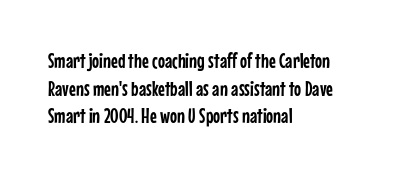
The image shows 21 px text type, upright; set left-aligned, normal line spacing (1.32x), normal letter spacing, not underlined.
